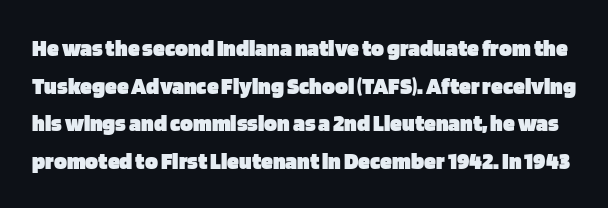
Q: Is the text bold? A: Yes.
Q: Is the text italic (slanted)? A: No, it is upright.
Q: Is the text underlined? A: No.
Q: Is the spacing between letters normal or unusually wide? A: Normal.
Q: Is the spacing between lines tight, normal or loose? A: Normal.
